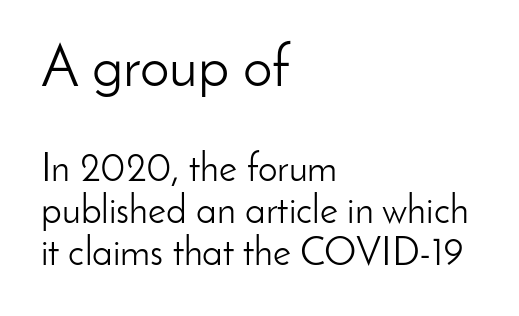
The image shows 59 px light sans-serif type, upright; set left-aligned, tight line spacing (1.07x), normal letter spacing, not underlined; the first (top) block is 1.51x larger; low stroke contrast and a small x-height.
